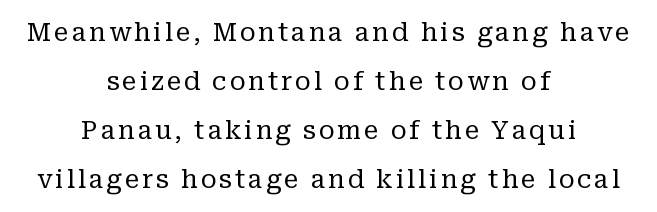
{"italic": "no", "bold": "no", "underline": "no", "align": "center", "line_spacing_ratio": 1.89, "glyph_px": 26}
